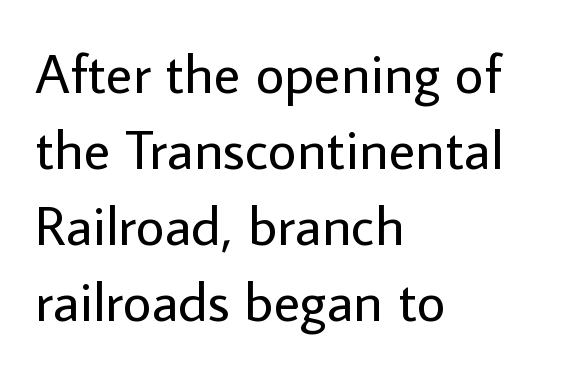
Q: Is the text bold? A: No.
Q: Is the text italic (slanted)? A: No, it is upright.
Q: Is the typeface a serif or a sans-serif typeface? A: Sans-serif.
Q: Is the text underlined? A: No.
Q: How is the paragraph aligned? A: Left-aligned.
Q: Is the spacing between letters normal or unusually wide? A: Normal.
Q: Is the spacing between lines tight, normal or loose? A: Normal.
Q: Width (condensed, normal, or wide)? A: Normal.
Q: Stroke contrast? A: Low.
Q: x-height? A: Medium.
Q: Monospaced? A: No.
